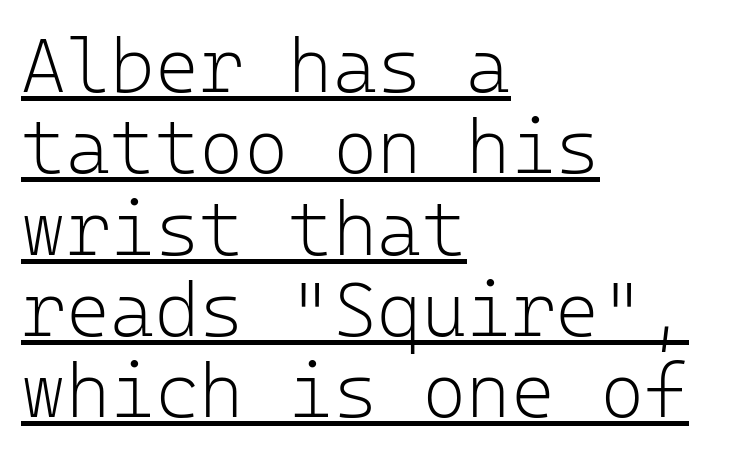
The passage shown is typeset with a sans-serif family. What's the leading like? Squeezed, with rows nearly overlapping. Is the type heavy? It reads as light-to-regular instead. A student would call this left alignment; a typographer would say flush left, rag right.
